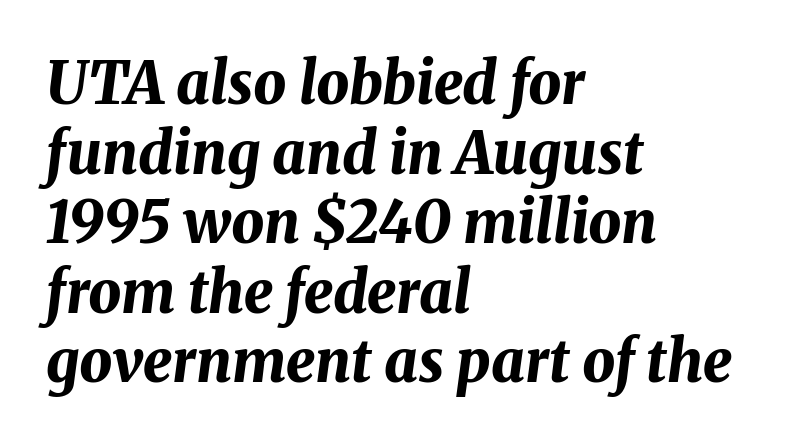
{"italic": "yes", "lean": "right", "slant_degrees": 8, "bold": "yes", "weight": "bold", "width": "normal", "stroke_contrast": "medium", "x_height": "medium", "monospaced": "no", "underline": "no", "align": "left", "line_spacing_ratio": 1.2, "letter_spacing": "normal", "letter_spacing_em": 0.0, "glyph_px": 58}
